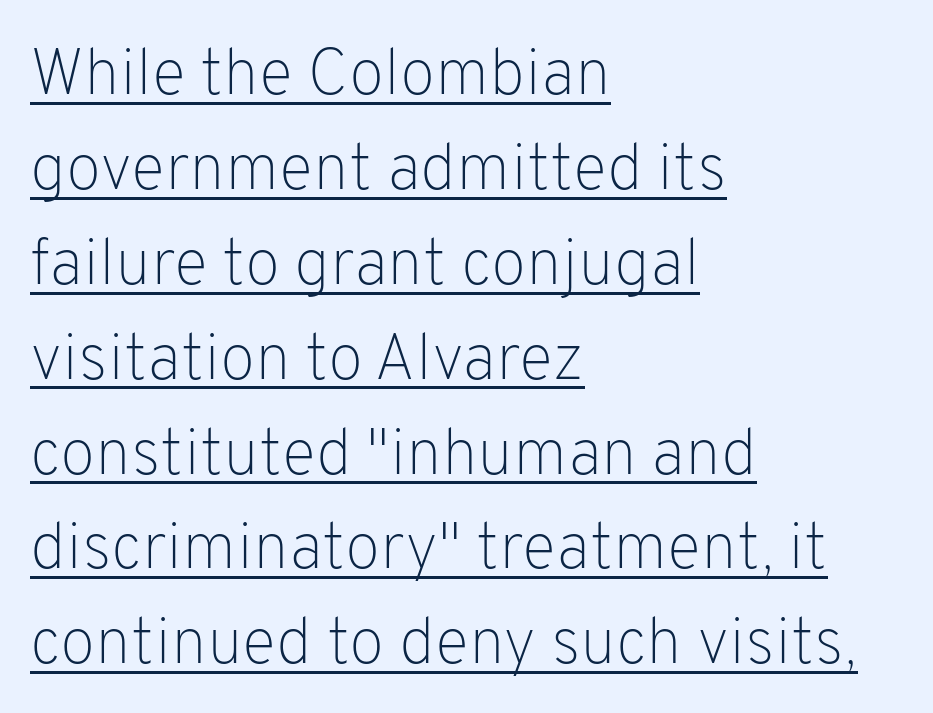
The image shows 65 px light sans-serif type, upright; set left-aligned, normal line spacing (1.46x), normal letter spacing, underlined; low stroke contrast and a medium x-height.
